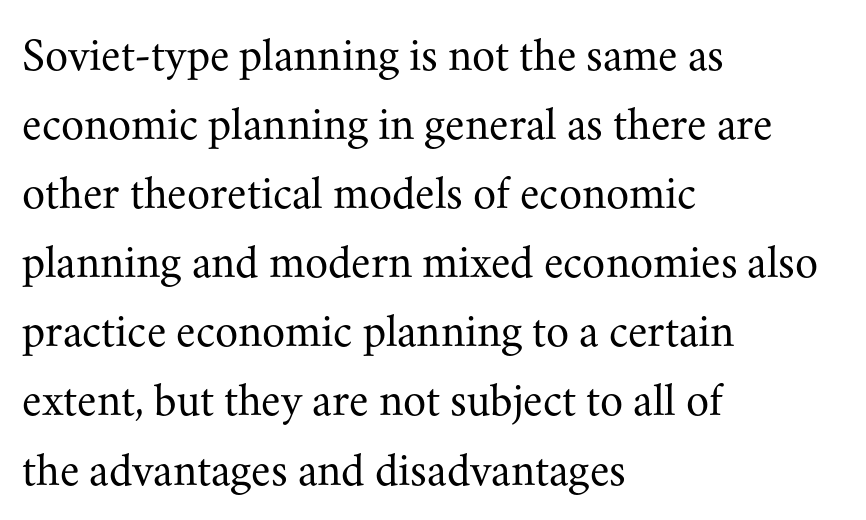
Q: Is the text bold? A: No.
Q: Is the text italic (slanted)? A: No, it is upright.
Q: Is the typeface a serif or a sans-serif typeface? A: Serif.
Q: Is the text underlined? A: No.
Q: How is the paragraph aligned? A: Left-aligned.
Q: Is the spacing between letters normal or unusually wide? A: Normal.
Q: Is the spacing between lines tight, normal or loose? A: Normal.
Q: Width (condensed, normal, or wide)? A: Normal.
Q: Stroke contrast? A: Medium.
Q: x-height? A: Small.
Q: Monospaced? A: No.
